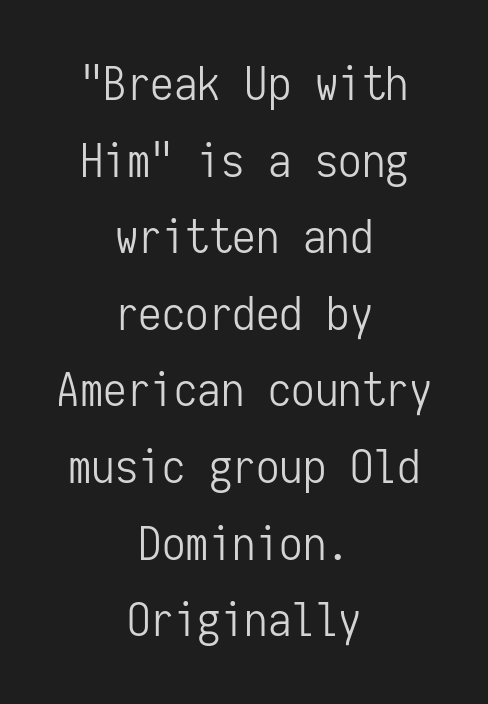
{"serif": "no", "italic": "no", "bold": "no", "weight": "light", "width": "condensed", "stroke_contrast": "low", "x_height": "medium", "monospaced": "yes", "underline": "no", "align": "center", "line_spacing": "normal", "line_spacing_ratio": 1.63, "letter_spacing": "normal", "letter_spacing_em": 0.0, "glyph_px": 47}
